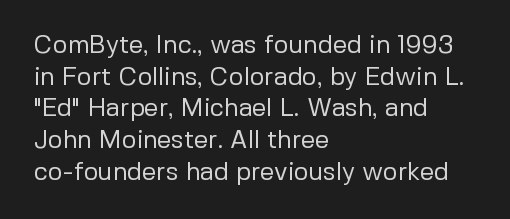
Q: Is the text bold? A: No.
Q: Is the text italic (slanted)? A: No, it is upright.
Q: Is the text underlined? A: No.
Q: How is the paragraph aligned? A: Left-aligned.
Q: Is the spacing between letters normal or unusually wide? A: Normal.
Q: Is the spacing between lines tight, normal or loose? A: Normal.
